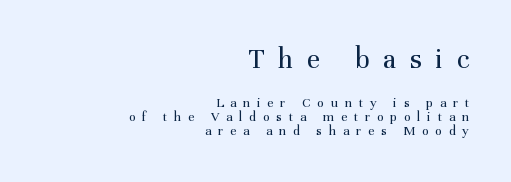
The image shows 29 px regular-weight serif type, upright; set right-aligned, tight line spacing (1.0x), unusually wide letter spacing (+0.48 em), not underlined; the first (top) block is 2.07x larger; medium stroke contrast and a medium x-height.
